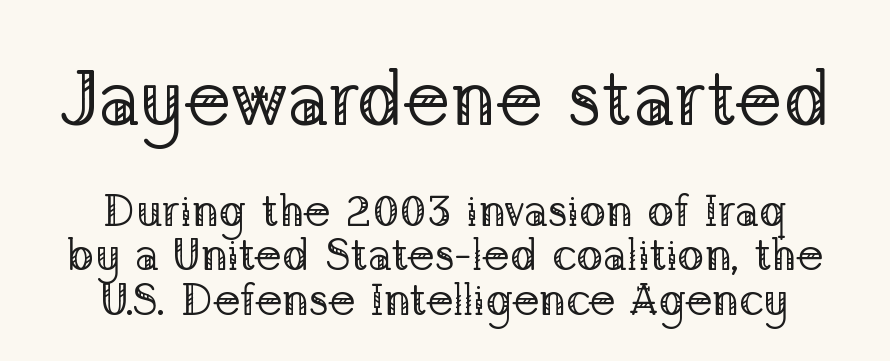
The image shows 78 px regular-weight serif type, upright; set centered, tight line spacing (0.99x), normal letter spacing, not underlined; the first (top) block is 1.73x larger; low stroke contrast and a medium x-height.
